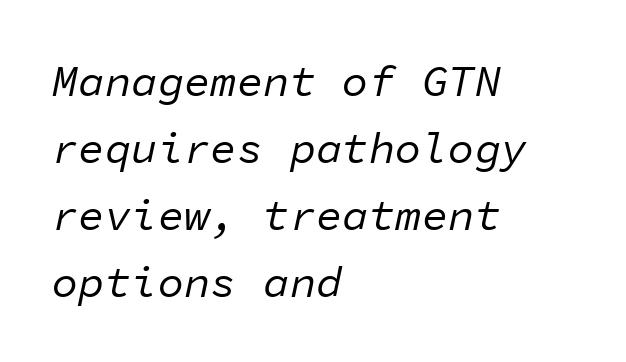
The letters look calm and open, with moderate or lighter stems. Vertically, the passage feels balanced, rows spaced as you'd expect. A typesetter would call this monospace, since all characters share one set width. The passage is arranged the way most books set body copy — flush left. Quick note: underline off. Students, note that the glyphs here touch the page at normal intervals.
